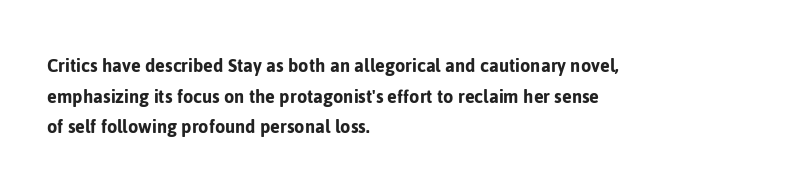
Q: Is the text italic (slanted)? A: No, it is upright.
Q: Is the text underlined? A: No.
Q: How is the paragraph aligned? A: Left-aligned.
Q: Is the spacing between letters normal or unusually wide? A: Normal.
Q: Is the spacing between lines tight, normal or loose? A: Normal.
